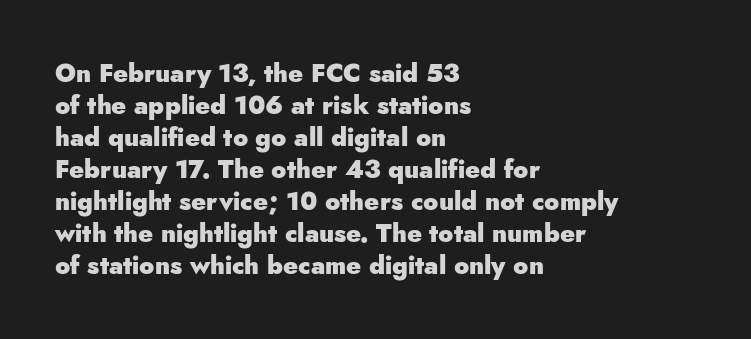
Q: Is the text bold? A: Yes.
Q: Is the text italic (slanted)? A: No, it is upright.
Q: Is the text underlined? A: No.
Q: How is the paragraph aligned? A: Left-aligned.
Q: Is the spacing between letters normal or unusually wide? A: Normal.
Q: Is the spacing between lines tight, normal or loose? A: Normal.
